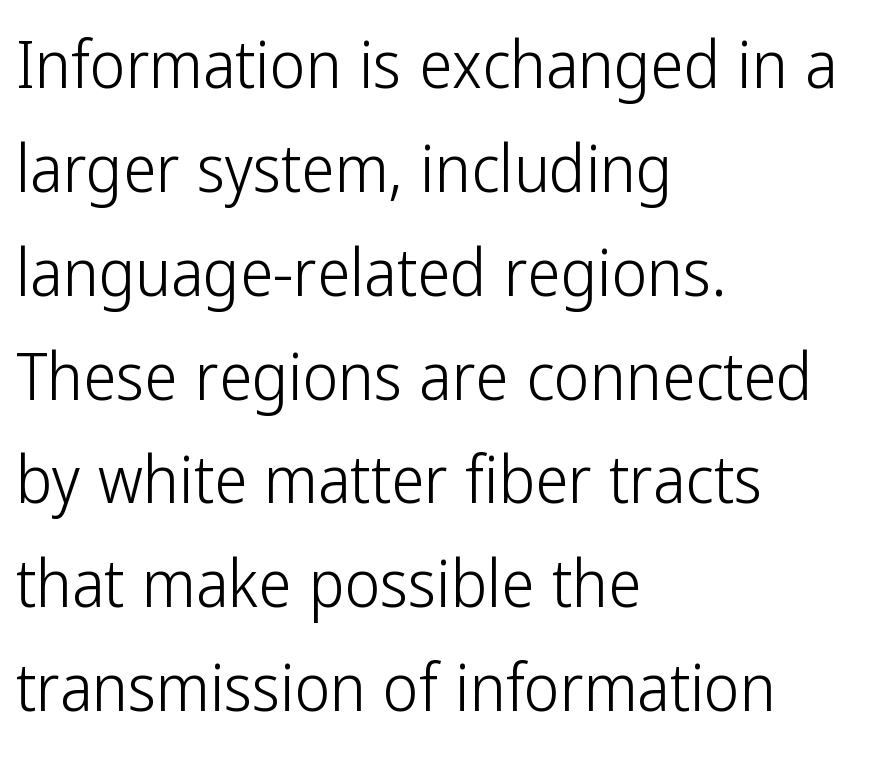
The image shows 67 px light, condensed sans-serif type, upright; set left-aligned, normal line spacing (1.55x), normal letter spacing, not underlined; low stroke contrast and a medium x-height.
